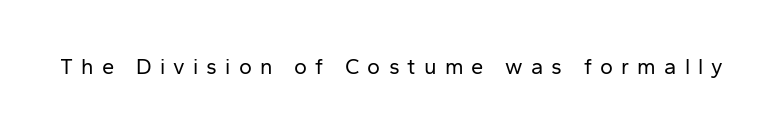
The image shows 22 px text type, upright; set unusually wide letter spacing (+0.37 em), not underlined.
